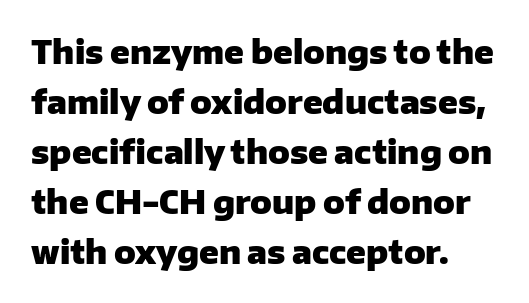
Does the weight exceed regular? Yes, all the way to bold. Each word holds together tightly as a unit, with standard inter-letter gaps. A typesetter would call this proportional, since set widths differ per character. Leftover space on each line is placed entirely after the last word. Does the type have serifs? No, each stem ends abruptly.
